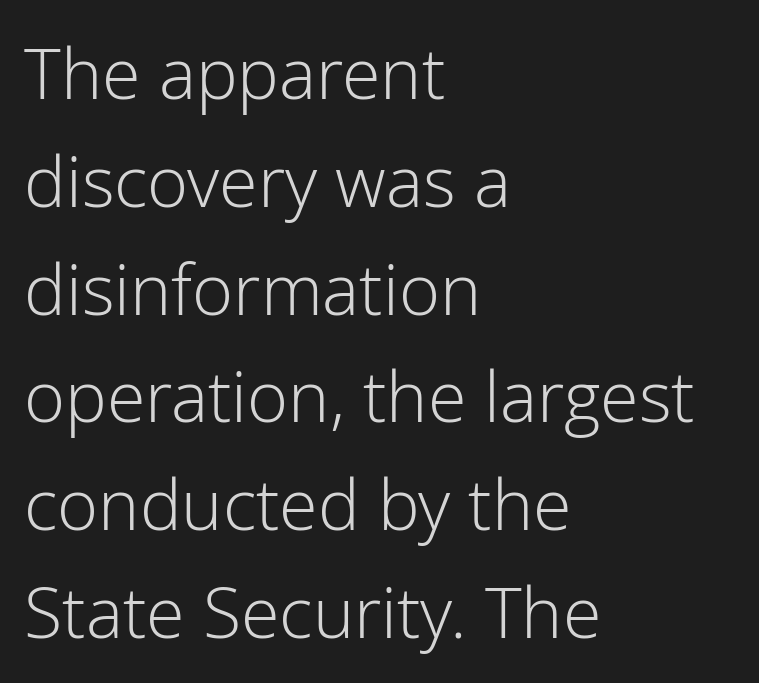
Proportional: the letters do not fall into vertical columns. This is sans-serif lettering, the kind often seen on screens and signage. Is there much room between lines? A standard amount, neither cramped nor airy. The strip under each line holds only bare page.
